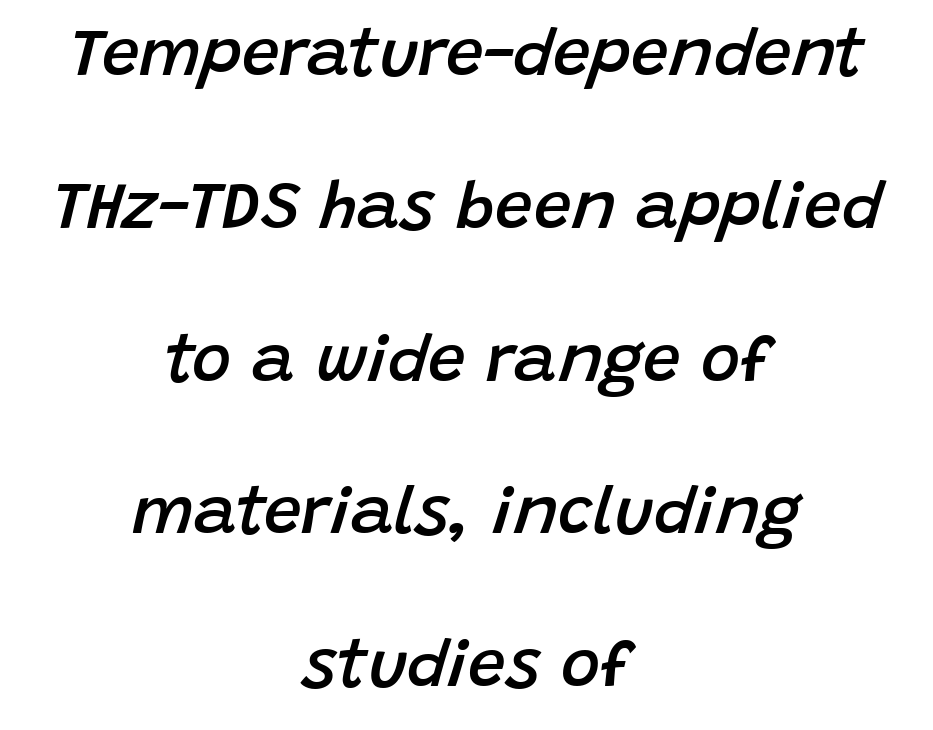
The image shows 67 px semibold type, italic (leaning right); set centered, loose line spacing (2.28x), normal letter spacing, not underlined; low stroke contrast and a large x-height.
